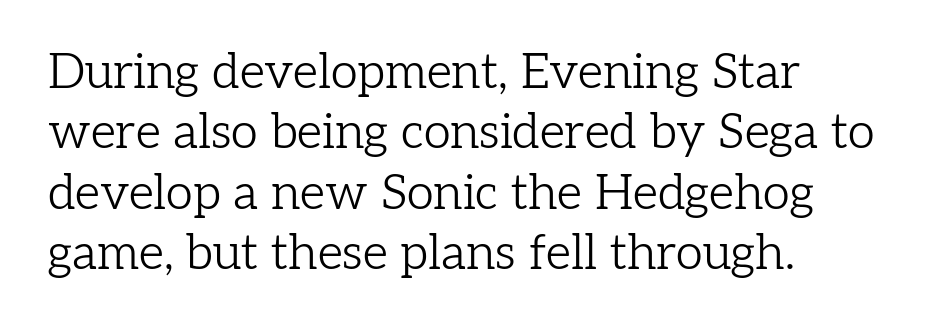
Q: Is the text bold? A: No.
Q: Is the text italic (slanted)? A: No, it is upright.
Q: Is the typeface a serif or a sans-serif typeface? A: Serif.
Q: Is the text underlined? A: No.
Q: How is the paragraph aligned? A: Left-aligned.
Q: Is the spacing between letters normal or unusually wide? A: Normal.
Q: Width (condensed, normal, or wide)? A: Normal.
Q: Stroke contrast? A: Low.
Q: x-height? A: Medium.
Q: Monospaced? A: No.
